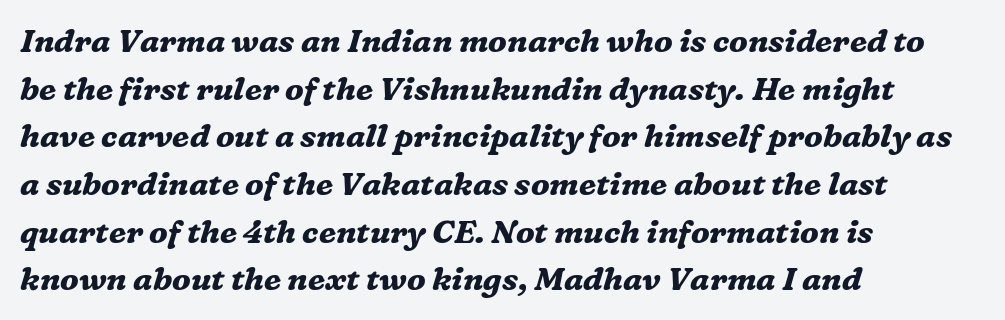
The image shows 32 px bold serif type, italic (leaning right); set left-aligned, normal line spacing (1.49x), normal letter spacing, not underlined; medium stroke contrast and a medium x-height.
